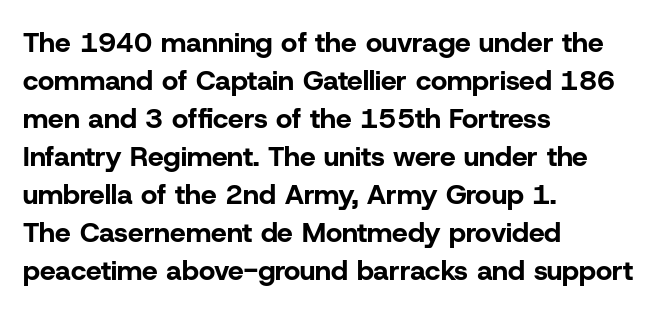
{"serif": "no", "italic": "no", "bold": "yes", "weight": "bold", "width": "normal", "stroke_contrast": "low", "x_height": "medium", "monospaced": "no", "underline": "no", "align": "left", "line_spacing": "normal", "line_spacing_ratio": 1.36, "letter_spacing": "normal", "letter_spacing_em": 0.0, "glyph_px": 28}
